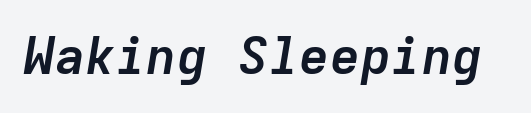
The image shows 51 px semibold type, italic (leaning right), monospaced; set normal letter spacing, not underlined; low stroke contrast and a medium x-height.
